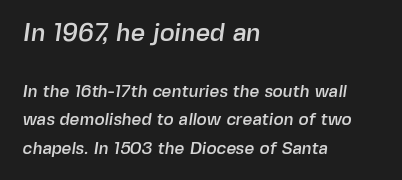
The image shows 25 px text type; set left-aligned, normal line spacing (1.67x), normal letter spacing, not underlined; the first (top) block is 1.47x larger.
